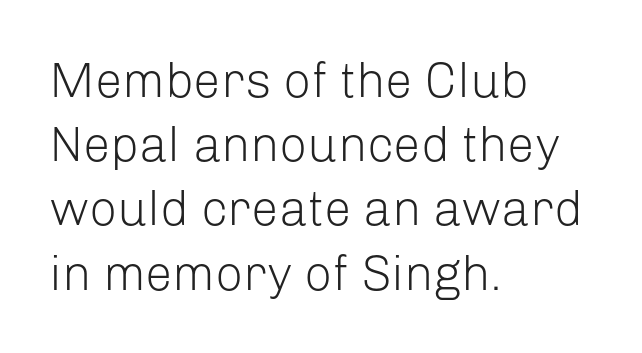
Q: Is the text bold? A: No.
Q: Is the text italic (slanted)? A: No, it is upright.
Q: Is the typeface a serif or a sans-serif typeface? A: Sans-serif.
Q: Is the text underlined? A: No.
Q: How is the paragraph aligned? A: Left-aligned.
Q: Is the spacing between letters normal or unusually wide? A: Normal.
Q: Is the spacing between lines tight, normal or loose? A: Normal.
Q: Width (condensed, normal, or wide)? A: Normal.
Q: Stroke contrast? A: Low.
Q: x-height? A: Medium.
Q: Monospaced? A: No.
